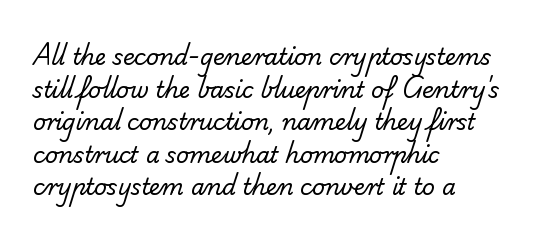
You could call the tracking neutral — neither tight nor loose. Counters stay open thanks to moderate or lighter strokes. Compared with typical paragraphs, the rows here are spaced about the same. Plain, unruled lines of type.
